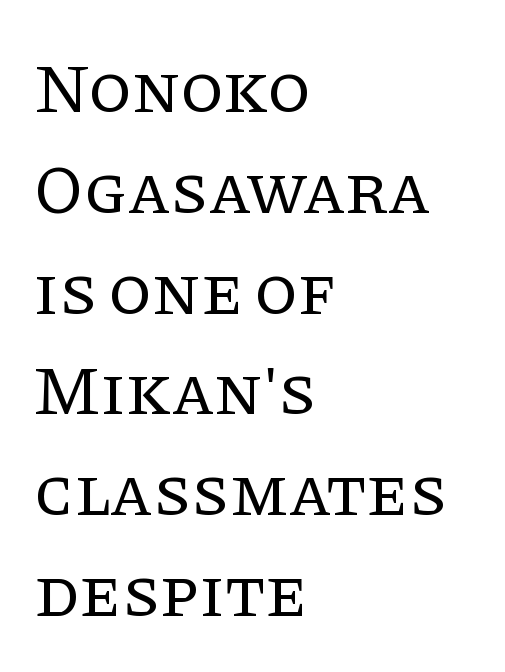
The image shows 70 px regular-weight serif type, upright; set left-aligned, normal line spacing (1.44x), normal letter spacing, not underlined; low stroke contrast and a large x-height.
